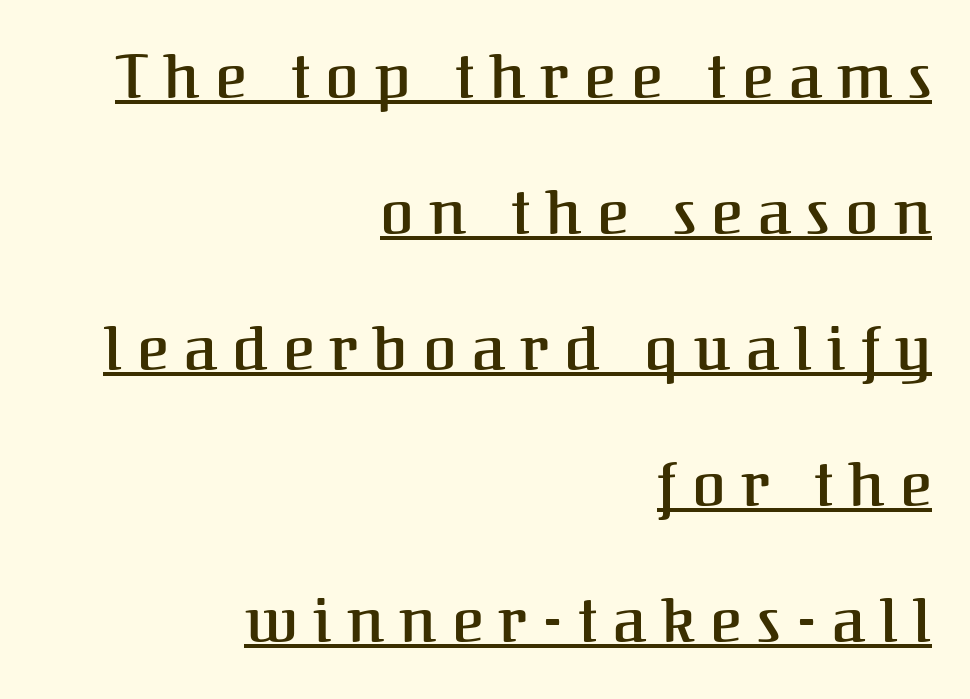
Line spacing here is loose. Every character sits straight up, as roman type does. These characters rest on top of a visible drawn line. One-word summary of the alignment: right.
